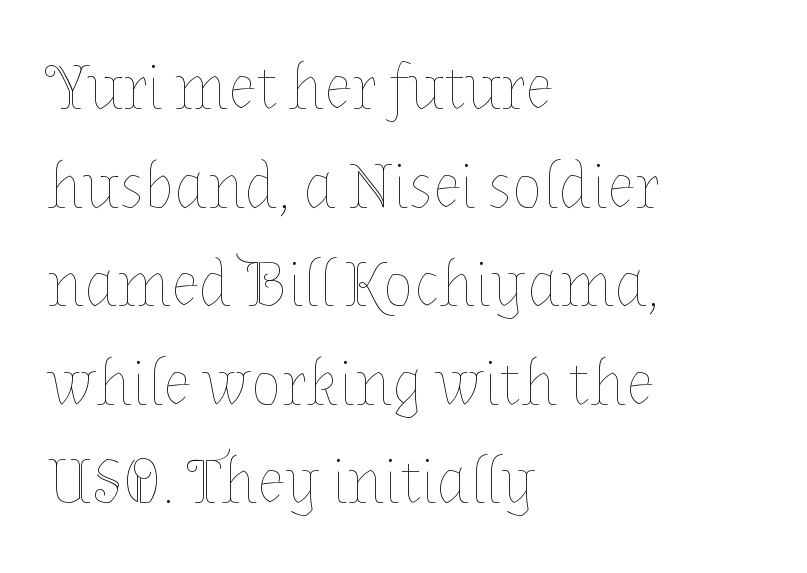
The image shows 64 px thin type, upright; set left-aligned, normal line spacing (1.54x), normal letter spacing, not underlined; low stroke contrast and a medium x-height.
